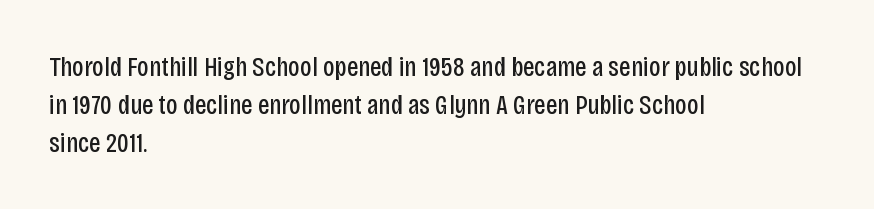
Q: Is the text bold? A: No.
Q: Is the text italic (slanted)? A: No, it is upright.
Q: Is the typeface a serif or a sans-serif typeface? A: Sans-serif.
Q: Is the text underlined? A: No.
Q: How is the paragraph aligned? A: Left-aligned.
Q: Is the spacing between letters normal or unusually wide? A: Normal.
Q: Is the spacing between lines tight, normal or loose? A: Normal.
Q: Width (condensed, normal, or wide)? A: Condensed.
Q: Stroke contrast? A: Low.
Q: x-height? A: Large.
Q: Monospaced? A: No.
